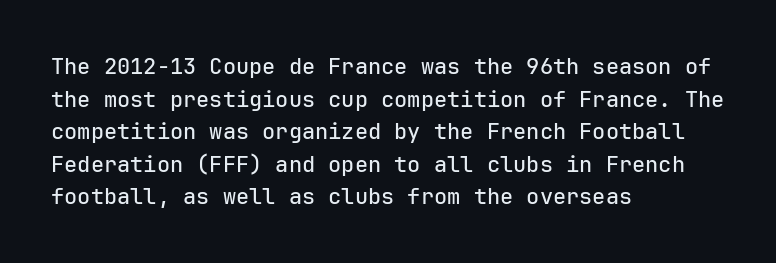
{"italic": "no", "underline": "no", "align": "left", "line_spacing": "normal", "line_spacing_ratio": 1.48, "letter_spacing": "normal", "letter_spacing_em": 0.0, "glyph_px": 22}
